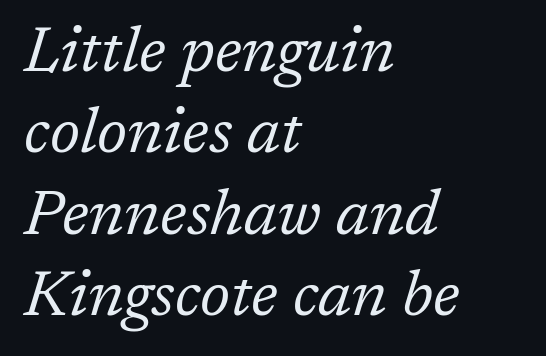
The image shows 63 px regular-weight serif type, italic (leaning right); set left-aligned, normal line spacing (1.29x), normal letter spacing, not underlined; low stroke contrast and a medium x-height.
